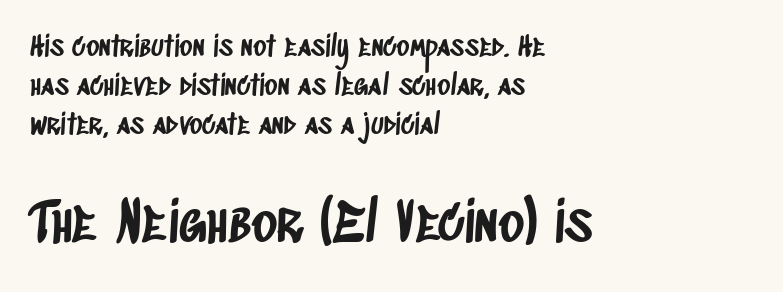
Q: Is the typeface a serif or a sans-serif typeface? A: Sans-serif.
Q: Is the text underlined? A: No.
Q: How is the paragraph aligned? A: Left-aligned.
Q: Is the spacing between letters normal or unusually wide? A: Normal.
Q: Is the spacing between lines tight, normal or loose? A: Normal.
Q: Which block of text is set in a larger size, the first (top) or the second (bottom)? A: The second (bottom) one.
Q: Width (condensed, normal, or wide)? A: Condensed.
Q: Stroke contrast? A: Low.
Q: x-height? A: Large.
Q: Monospaced? A: No.
